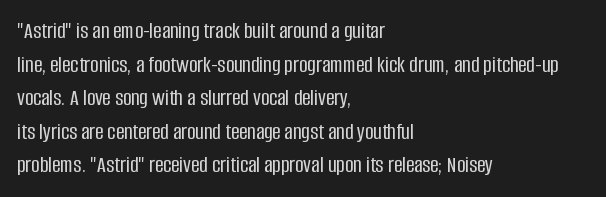
The image shows 23 px text type, upright; set left-aligned, normal line spacing (1.46x), normal letter spacing, not underlined.
